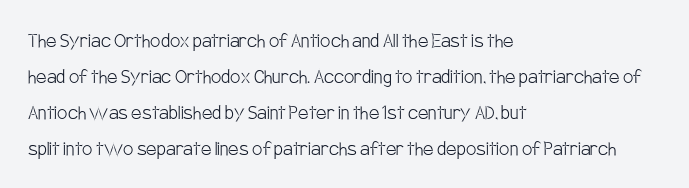
The foot of each line stays bare and open. It's the straight-up-and-down kind of type. The gaps between neighbouring characters are ordinary and unremarkable. A normal amount of white space separates one row of letters from the next. Typeset ragged right — the left edge is the straight one. Is the stroke heavy? The answer is a plain regular-or-lighter.
